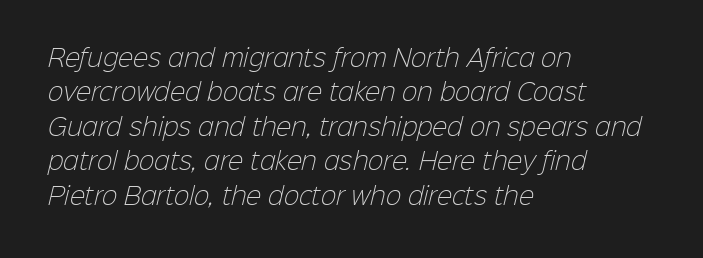
{"bold": "no", "underline": "no", "align": "left", "line_spacing": "normal", "line_spacing_ratio": 1.5, "letter_spacing": "normal", "letter_spacing_em": 0.0, "glyph_px": 23}
